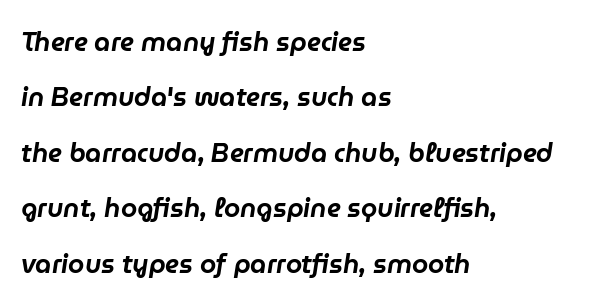
Q: Is the text italic (slanted)? A: Yes, it leans right by about 9 degrees.
Q: Is the text underlined? A: No.
Q: How is the paragraph aligned? A: Left-aligned.
Q: Is the spacing between letters normal or unusually wide? A: Normal.
Q: Is the spacing between lines tight, normal or loose? A: Loose.
